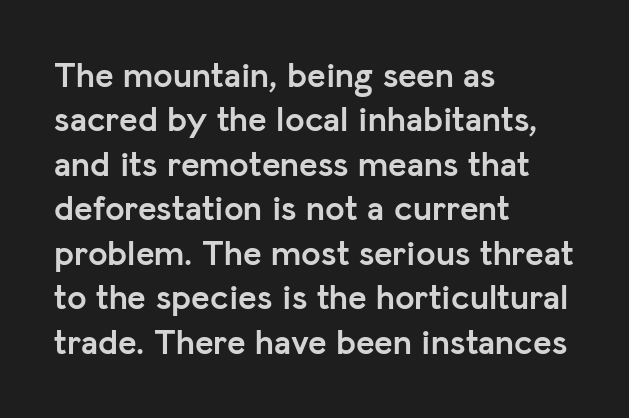
Q: Is the text bold? A: Yes.
Q: Is the text italic (slanted)? A: No, it is upright.
Q: Is the typeface a serif or a sans-serif typeface? A: Sans-serif.
Q: Is the text underlined? A: No.
Q: How is the paragraph aligned? A: Left-aligned.
Q: Is the spacing between letters normal or unusually wide? A: Normal.
Q: Is the spacing between lines tight, normal or loose? A: Normal.
Q: Width (condensed, normal, or wide)? A: Normal.
Q: Stroke contrast? A: Low.
Q: x-height? A: Medium.
Q: Monospaced? A: No.
